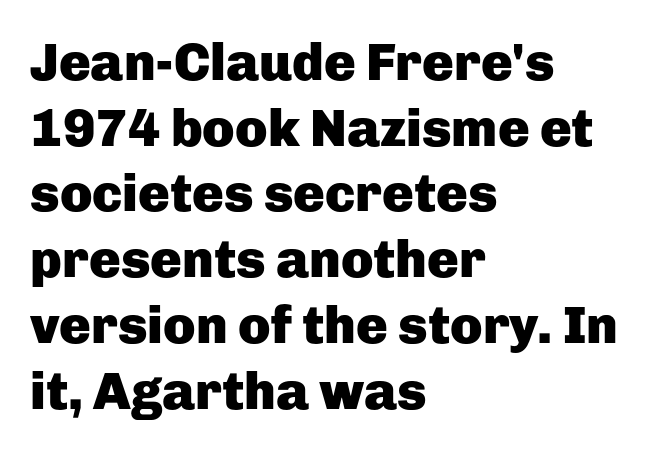
These lines are set flush left with a ragged right edge. Beneath every word, the page is bare. Unlike a traditional serif, this face leaves its strokes unadorned. Look at the stroke-to-counter ratio: heavy, a bold. Each letter keeps its own natural width here, so spacing adapts to shape. Inter-character spacing is left at the font's built-in metrics.
